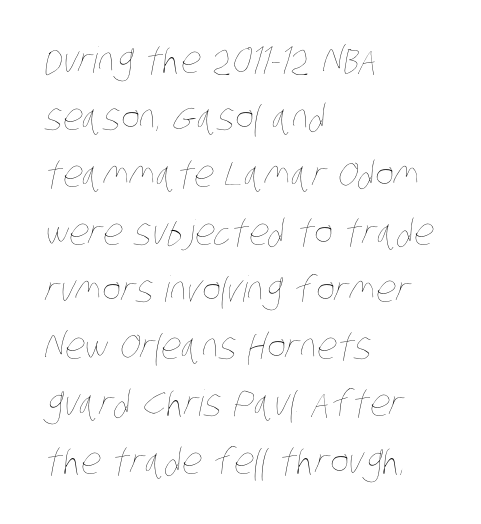
{"bold": "no", "weight": "thin", "width": "condensed", "stroke_contrast": "low", "x_height": "large", "monospaced": "no", "underline": "no", "align": "left", "line_spacing": "normal", "line_spacing_ratio": 1.59, "letter_spacing": "normal", "letter_spacing_em": 0.0, "glyph_px": 36}
